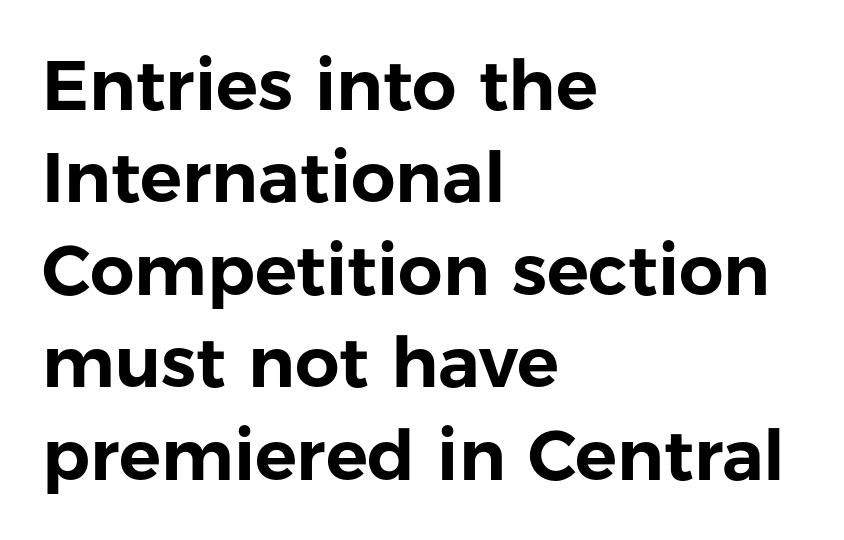
{"serif": "no", "italic": "no", "width": "normal", "stroke_contrast": "low", "x_height": "medium", "monospaced": "no", "underline": "no", "align": "left", "line_spacing": "normal", "line_spacing_ratio": 1.32, "letter_spacing": "normal", "letter_spacing_em": 0.0, "glyph_px": 70}
